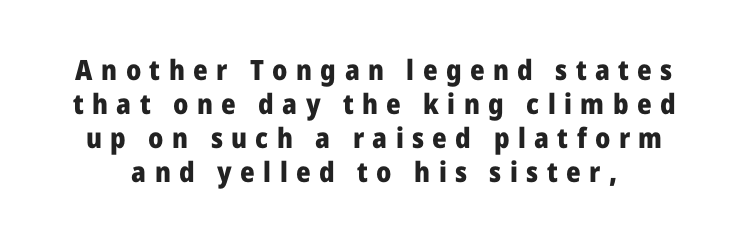
The image shows 28 px heavy sans-serif type, upright; set line spacing 1.22x, unusually wide letter spacing (+0.3 em), not underlined; low stroke contrast and a medium x-height.
